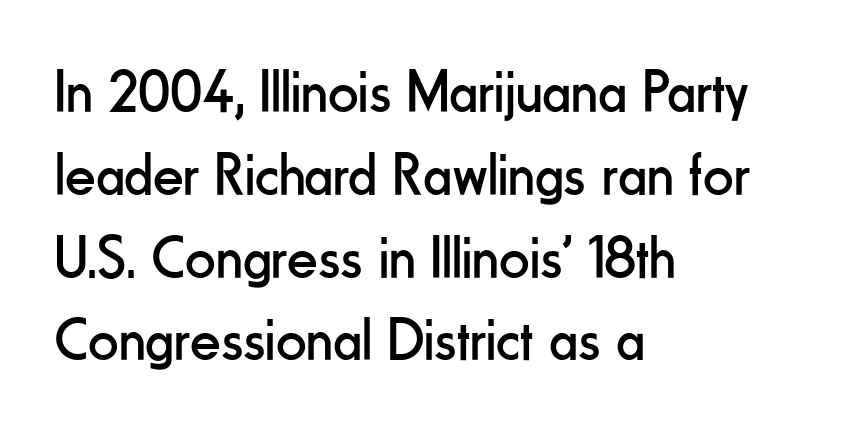
Q: Is the text bold? A: No.
Q: Is the text italic (slanted)? A: No, it is upright.
Q: Is the typeface a serif or a sans-serif typeface? A: Sans-serif.
Q: Is the text underlined? A: No.
Q: How is the paragraph aligned? A: Left-aligned.
Q: Is the spacing between letters normal or unusually wide? A: Normal.
Q: Is the spacing between lines tight, normal or loose? A: Normal.
Q: Width (condensed, normal, or wide)? A: Condensed.
Q: Stroke contrast? A: Low.
Q: x-height? A: Small.
Q: Monospaced? A: No.
